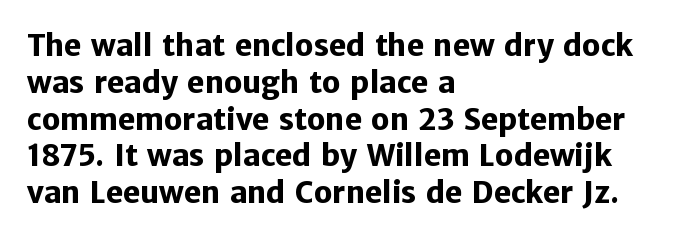
All the whitespace from short lines collects on the right. Think of a printed novel: that variable character pitch is what you see here. A normal amount of white space separates one row of letters from the next. What stands out about the letter spacing? Nothing — it is the standard amount. A full-strength bold gives these letters their thick strokes.
